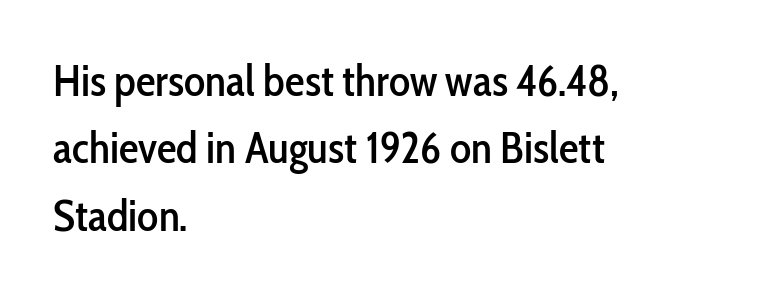
Q: Is the text italic (slanted)? A: No, it is upright.
Q: Is the typeface a serif or a sans-serif typeface? A: Sans-serif.
Q: Is the text underlined? A: No.
Q: How is the paragraph aligned? A: Left-aligned.
Q: Is the spacing between letters normal or unusually wide? A: Normal.
Q: Is the spacing between lines tight, normal or loose? A: Normal.
Q: Width (condensed, normal, or wide)? A: Condensed.
Q: Stroke contrast? A: Low.
Q: x-height? A: Medium.
Q: Monospaced? A: No.
